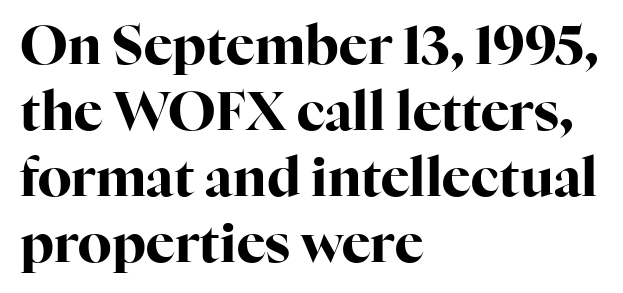
Q: Is the text bold? A: Yes.
Q: Is the text italic (slanted)? A: No, it is upright.
Q: Is the typeface a serif or a sans-serif typeface? A: Serif.
Q: Is the text underlined? A: No.
Q: How is the paragraph aligned? A: Left-aligned.
Q: Is the spacing between letters normal or unusually wide? A: Normal.
Q: Width (condensed, normal, or wide)? A: Normal.
Q: Stroke contrast? A: High.
Q: x-height? A: Medium.
Q: Monospaced? A: No.
